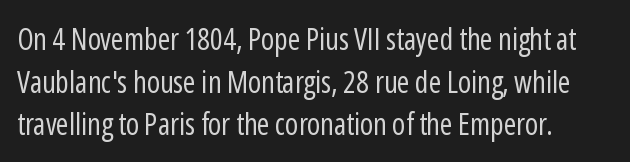
The image shows 30 px regular-weight, condensed sans-serif type, upright; set left-aligned, normal line spacing (1.42x), normal letter spacing, not underlined; low stroke contrast and a medium x-height.
